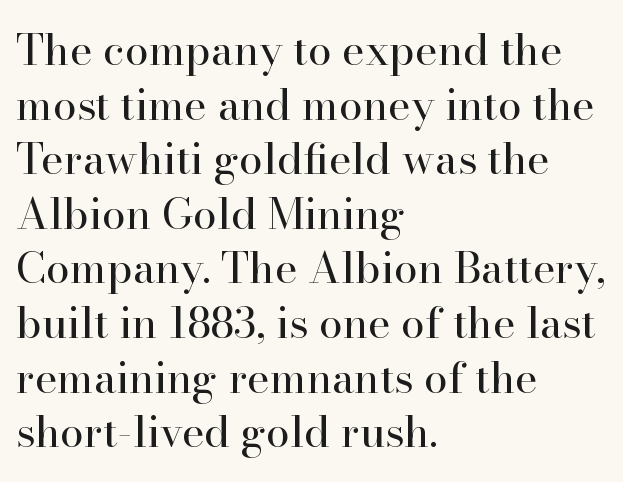
The image shows 43 px regular-weight serif type, upright; set left-aligned, normal line spacing (1.27x), normal letter spacing, not underlined; high stroke contrast and a small x-height.
